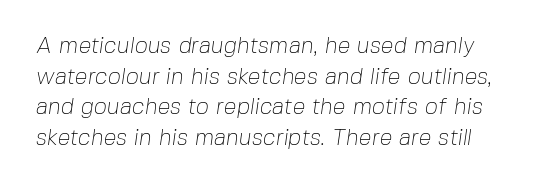
The image shows 23 px text type; set left-aligned, normal line spacing (1.33x), normal letter spacing, not underlined.
